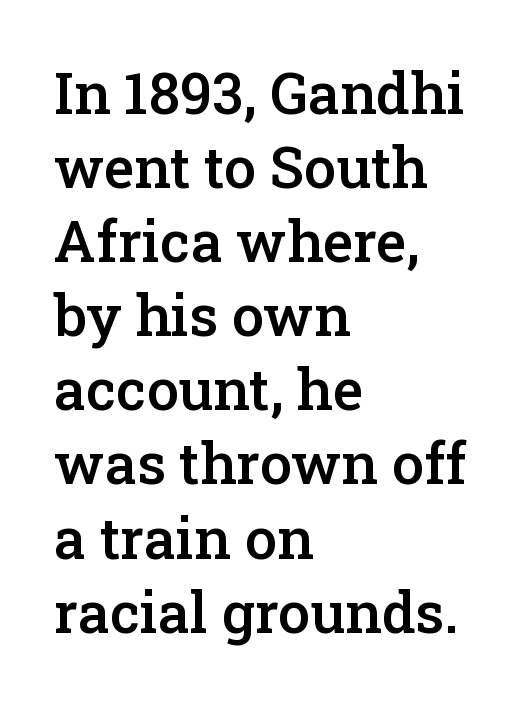
{"serif": "yes", "italic": "no", "bold": "semi", "weight": "semibold", "width": "normal", "stroke_contrast": "low", "x_height": "medium", "monospaced": "no", "underline": "no", "align": "left", "line_spacing": "normal", "line_spacing_ratio": 1.3, "letter_spacing": "normal", "letter_spacing_em": 0.0, "glyph_px": 57}
